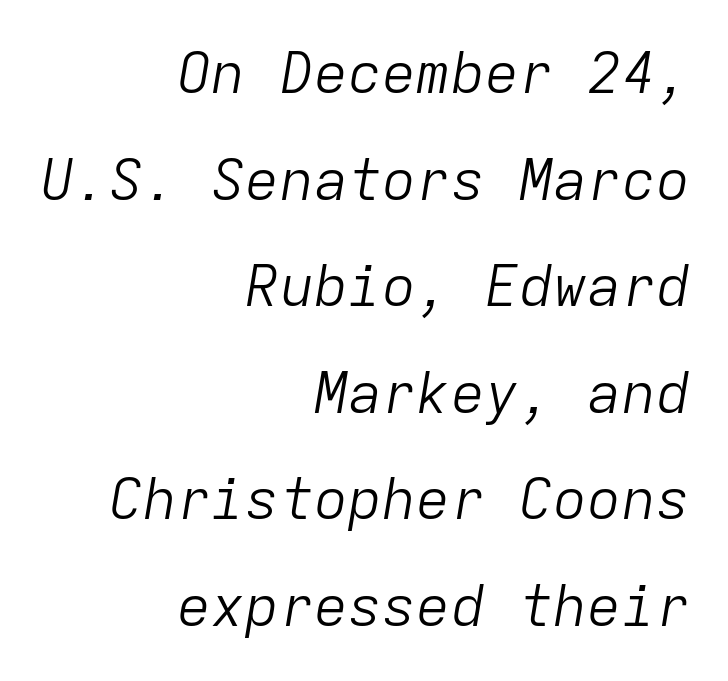
{"italic": "yes", "lean": "right", "slant_degrees": 9, "bold": "no", "weight": "light", "width": "normal", "stroke_contrast": "low", "x_height": "medium", "monospaced": "yes", "underline": "no", "align": "right", "line_spacing_ratio": 1.87, "letter_spacing": "normal", "letter_spacing_em": 0.0, "glyph_px": 57}
